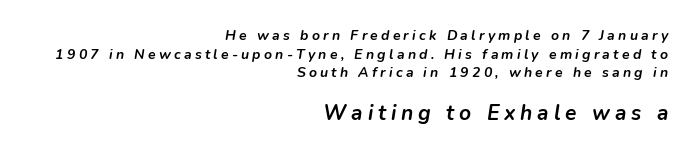
Q: Is the text bold? A: Yes.
Q: Is the text italic (slanted)? A: Yes, it leans right by about 9 degrees.
Q: Is the text underlined? A: No.
Q: How is the paragraph aligned? A: Right-aligned.
Q: Is the spacing between letters normal or unusually wide? A: Unusually wide.
Q: Is the spacing between lines tight, normal or loose? A: Normal.
Q: Which block of text is set in a larger size, the first (top) or the second (bottom)? A: The second (bottom) one.
